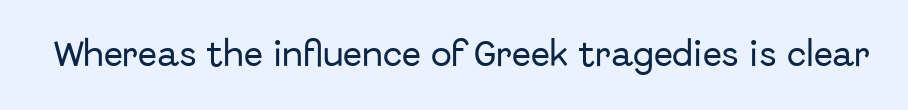
Tracking here is standard; glyphs follow each other at the usual distance. You can tell it's not italic because the verticals are truly vertical. Typographically, this falls in the sans-serif category. The letters advance in unequal steps, a hallmark of proportional type. No word sits above an underline.
